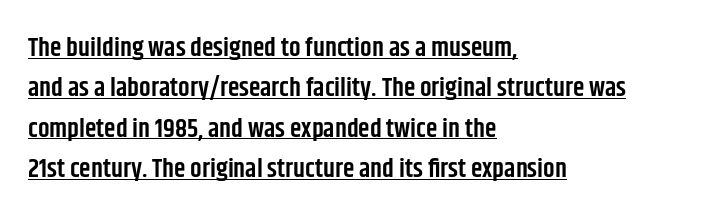
When letters stand straight like this, we call the style roman or upright. Compared with a centered layout, this one pins lines to the left instead. Reading down the column, the eye jumps a familiar distance to each next line. The passage shown has conventional tracking throughout.
